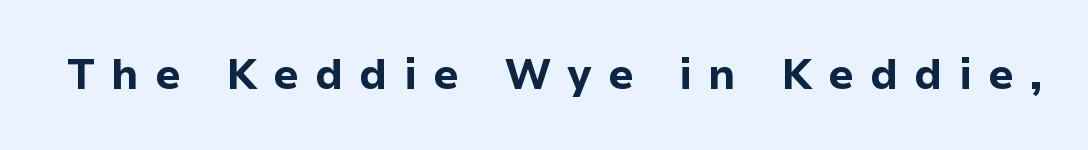
Q: Is the text bold? A: Yes.
Q: Is the text italic (slanted)? A: No, it is upright.
Q: Is the typeface a serif or a sans-serif typeface? A: Sans-serif.
Q: Is the text underlined? A: No.
Q: Is the spacing between letters normal or unusually wide? A: Unusually wide.
Q: Width (condensed, normal, or wide)? A: Normal.
Q: Stroke contrast? A: Low.
Q: x-height? A: Medium.
Q: Monospaced? A: No.
